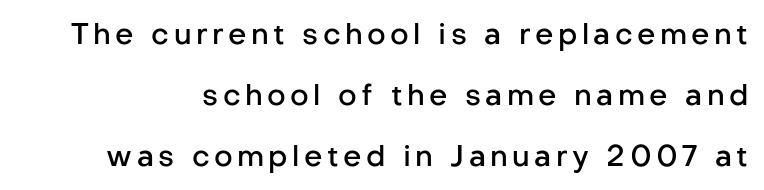
You could fit nearly another row in the gap between these rows. The typeface chosen for these lines omits serifs. The passage shown is typed in a proportional face where columns would drift. Quick note: not italic, upright.
